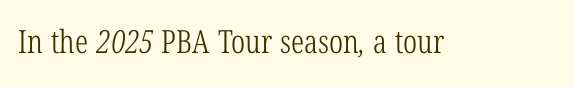
{"serif": "yes", "bold": "no", "weight": "light", "width": "condensed", "stroke_contrast": "low", "x_height": "medium", "monospaced": "no", "underline": "no", "letter_spacing": "normal", "letter_spacing_em": 0.0, "glyph_px": 32}
